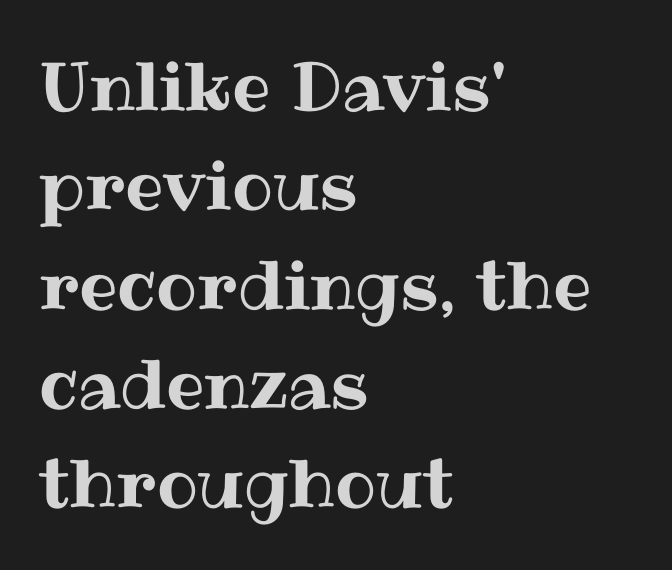
Q: Is the text italic (slanted)? A: No, it is upright.
Q: Is the text underlined? A: No.
Q: How is the paragraph aligned? A: Left-aligned.
Q: Is the spacing between letters normal or unusually wide? A: Normal.
Q: Is the spacing between lines tight, normal or loose? A: Normal.
Q: Width (condensed, normal, or wide)? A: Normal.
Q: Stroke contrast? A: Medium.
Q: x-height? A: Medium.
Q: Monospaced? A: No.
